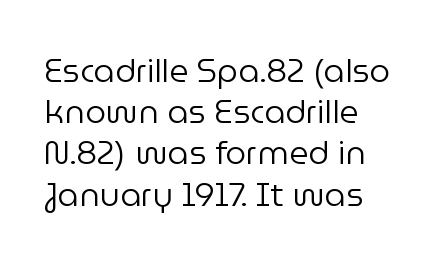
{"serif": "no", "italic": "no", "bold": "no", "weight": "regular", "width": "normal", "stroke_contrast": "low", "x_height": "medium", "monospaced": "no", "underline": "no", "align": "left", "line_spacing": "normal", "line_spacing_ratio": 1.25, "letter_spacing": "normal", "letter_spacing_em": 0.0, "glyph_px": 33}
